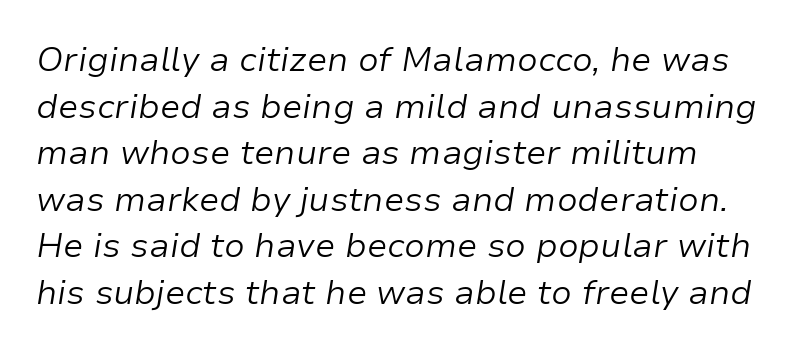
The image shows 34 px light type, italic (leaning right); set normal line spacing (1.37x), normal letter spacing, not underlined; low stroke contrast and a medium x-height.
